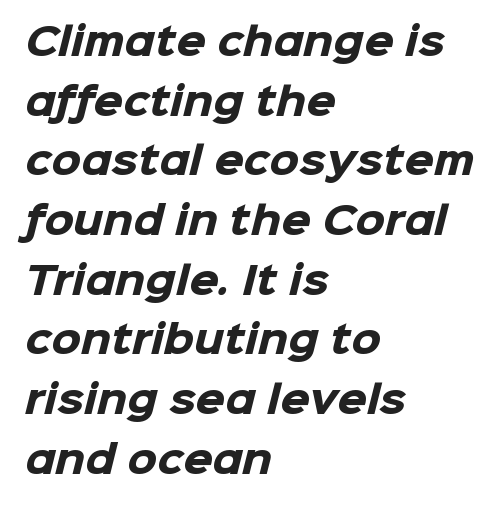
The rendering shows plain stroke endings on the letterforms — a sans-serif design. Descenders hang freely into open space. Plenty of ink on the page — the face is bold. Think of a printed novel: that variable character pitch is what you see here. Interline gaps are of average width in this sample. In terms of letterspacing, this is plain default setting.
